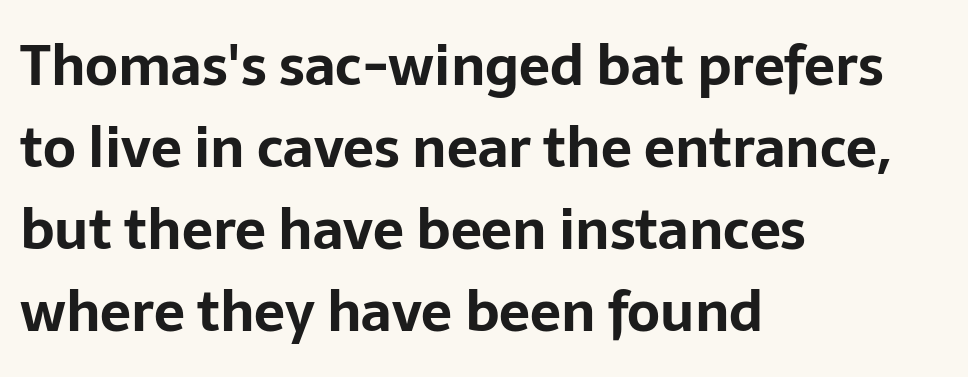
Q: Is the text bold? A: Yes.
Q: Is the text italic (slanted)? A: No, it is upright.
Q: Is the typeface a serif or a sans-serif typeface? A: Sans-serif.
Q: Is the text underlined? A: No.
Q: How is the paragraph aligned? A: Left-aligned.
Q: Is the spacing between letters normal or unusually wide? A: Normal.
Q: Is the spacing between lines tight, normal or loose? A: Normal.
Q: Width (condensed, normal, or wide)? A: Normal.
Q: Stroke contrast? A: Low.
Q: x-height? A: Medium.
Q: Monospaced? A: No.
